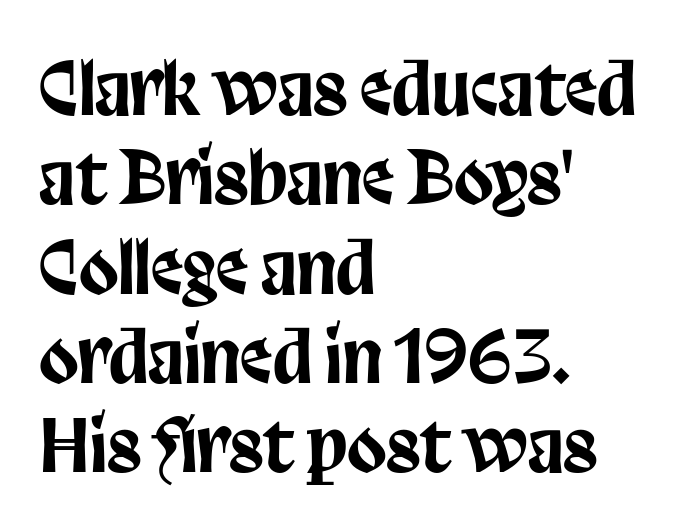
The image shows 72 px condensed sans-serif type, upright; set left-aligned, line spacing 1.24x, normal letter spacing, not underlined; low stroke contrast and a large x-height.
